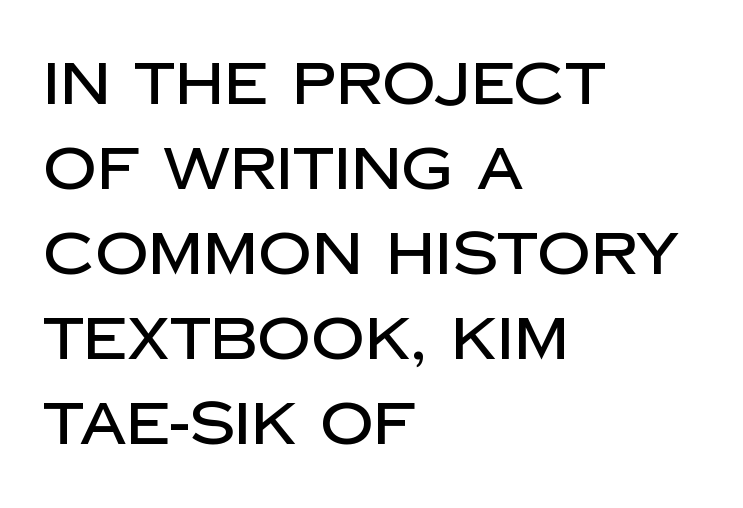
Q: Is the text italic (slanted)? A: No, it is upright.
Q: Is the typeface a serif or a sans-serif typeface? A: Sans-serif.
Q: Is the text underlined? A: No.
Q: How is the paragraph aligned? A: Left-aligned.
Q: Is the spacing between letters normal or unusually wide? A: Normal.
Q: Is the spacing between lines tight, normal or loose? A: Normal.
Q: Width (condensed, normal, or wide)? A: Normal.
Q: Stroke contrast? A: Low.
Q: x-height? A: Large.
Q: Monospaced? A: No.
